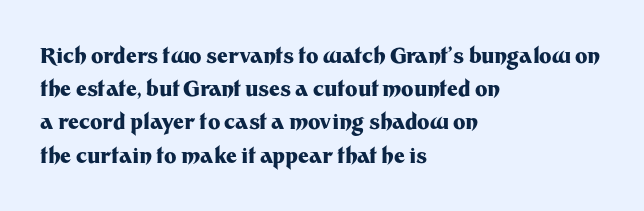
The image shows 21 px bold type, upright; set left-aligned, normal line spacing (1.58x), normal letter spacing, not underlined.
